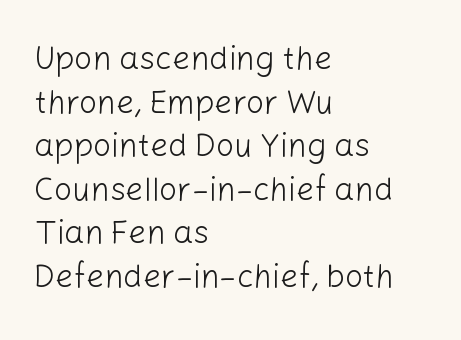
The image shows 32 px light sans-serif type, upright; set left-aligned, normal line spacing (1.36x), normal letter spacing, not underlined; low stroke contrast and a medium x-height.
